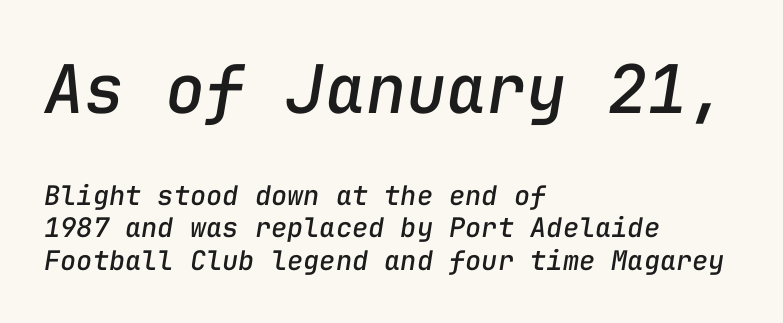
Characters follow at the spacing the type designer built in. Line starts are locked; line ends wander. Fixed-width glyphs throughout — classic coding-font behaviour. Does the lettering tilt? It does — this is italic. Just letters on the line, the space beneath them empty. Large over small — that's the arrangement of the two blocks here.
